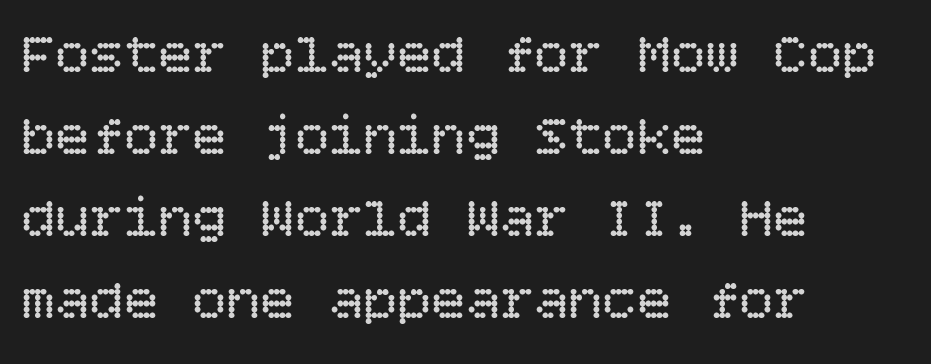
Q: Is the text bold? A: No.
Q: Is the text italic (slanted)? A: No, it is upright.
Q: Is the text underlined? A: No.
Q: How is the paragraph aligned? A: Left-aligned.
Q: Is the spacing between letters normal or unusually wide? A: Normal.
Q: Is the spacing between lines tight, normal or loose? A: Normal.
Q: Width (condensed, normal, or wide)? A: Normal.
Q: Stroke contrast? A: Low.
Q: x-height? A: Large.
